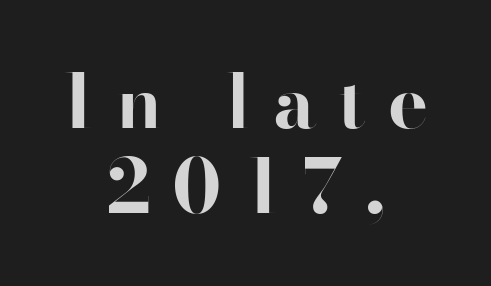
Posture: vertical. This sample has the flowing, uneven cadence of proportional lettering. The type is letterspaced generously, with wide tracking. The letters are bold, with thick, heavy strokes. Just letters on the line, the space beneath them empty. Which margin do the lines hug? Neither — every line sits in the middle.
